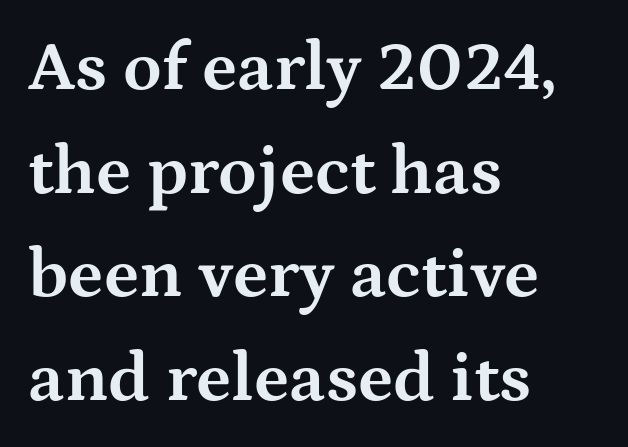
Q: Is the text bold? A: Yes.
Q: Is the text italic (slanted)? A: No, it is upright.
Q: Is the typeface a serif or a sans-serif typeface? A: Serif.
Q: Is the text underlined? A: No.
Q: How is the paragraph aligned? A: Left-aligned.
Q: Is the spacing between letters normal or unusually wide? A: Normal.
Q: Is the spacing between lines tight, normal or loose? A: Normal.
Q: Width (condensed, normal, or wide)? A: Wide.
Q: Stroke contrast? A: Medium.
Q: x-height? A: Medium.
Q: Monospaced? A: No.
